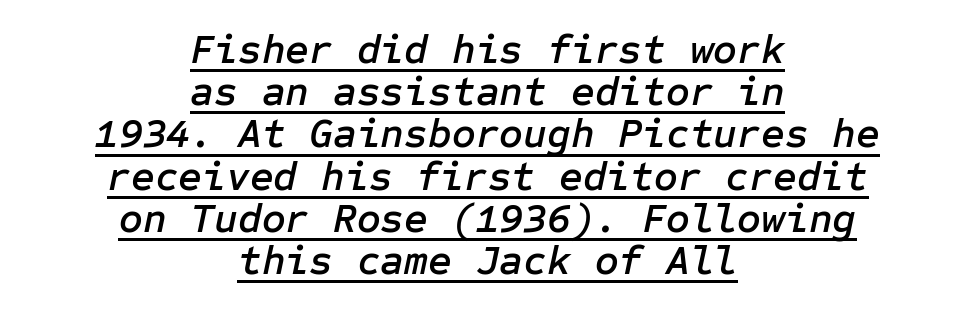
Q: Is the text italic (slanted)? A: Yes, it leans right by about 12 degrees.
Q: Is the text underlined? A: Yes.
Q: How is the paragraph aligned? A: Centered.
Q: Is the spacing between letters normal or unusually wide? A: Normal.
Q: Is the spacing between lines tight, normal or loose? A: Tight.
Q: Width (condensed, normal, or wide)? A: Normal.
Q: Stroke contrast? A: Low.
Q: x-height? A: Medium.
